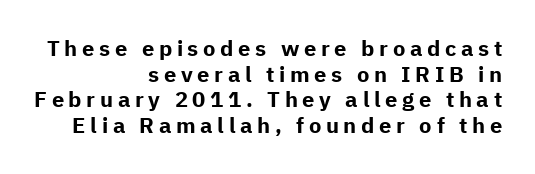
{"italic": "no", "bold": "yes", "underline": "no", "align": "right", "line_spacing_ratio": 1.17, "letter_spacing": "wide", "letter_spacing_em": 0.21, "glyph_px": 22}
